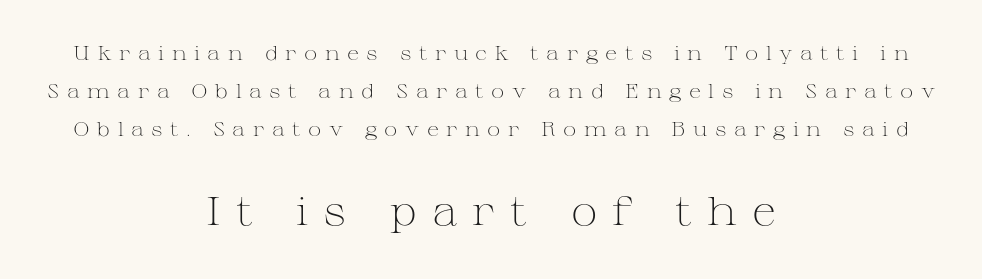
The image shows 40 px light, wide serif type, upright; set centered, line spacing 1.89x, unusually wide letter spacing (+0.37 em), not underlined; the second (bottom) block is 2.0x larger; medium stroke contrast and a medium x-height.
